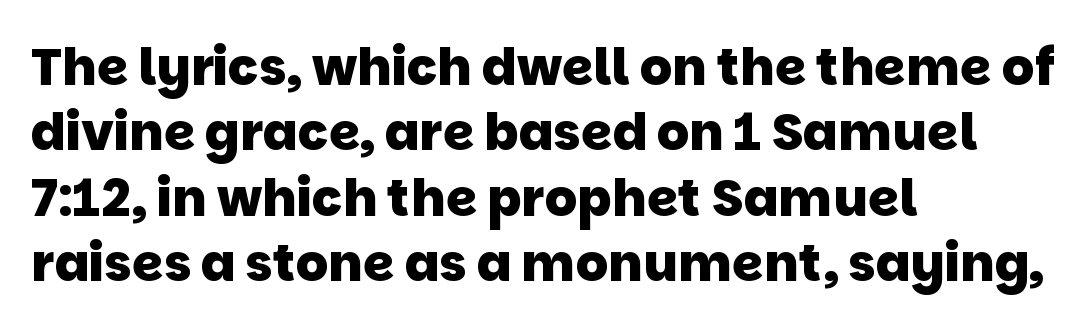
{"serif": "no", "bold": "yes", "weight": "heavy", "width": "normal", "stroke_contrast": "low", "x_height": "large", "monospaced": "no", "underline": "no", "align": "left", "line_spacing": "normal", "line_spacing_ratio": 1.28, "letter_spacing": "normal", "letter_spacing_em": 0.0, "glyph_px": 51}
